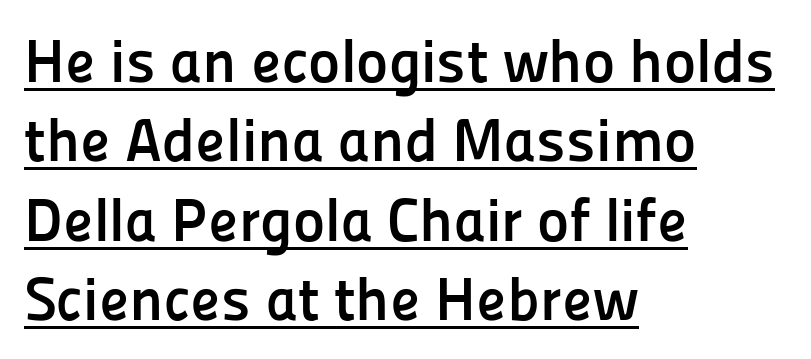
The leading is moderate, giving the passage an even texture. A student would call this left alignment; a typographer would say flush left, rag right. Style check: upright. Typographically, this falls in the sans-serif category.
